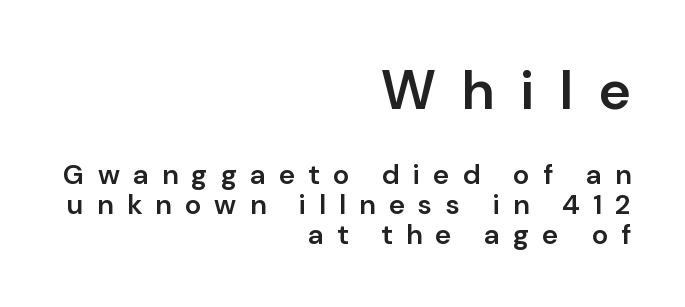
The image shows 55 px semibold sans-serif type, upright; set right-aligned, tight line spacing (1.06x), unusually wide letter spacing (+0.47 em), not underlined; the first (top) block is 1.96x larger; low stroke contrast and a medium x-height.
